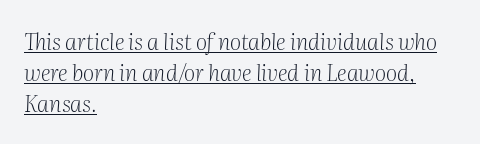
The image shows 22 px text type, italic (leaning right); set left-aligned, normal line spacing (1.41x), normal letter spacing, underlined.
